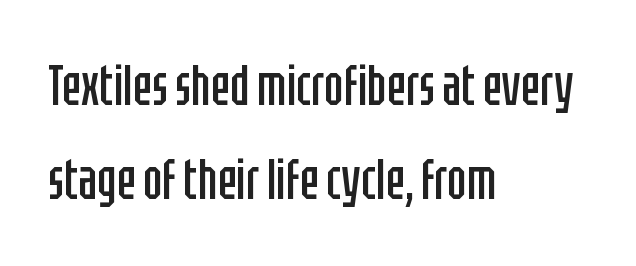
{"serif": "no", "italic": "no", "bold": "no", "weight": "regular", "width": "condensed", "stroke_contrast": "low", "x_height": "large", "monospaced": "no", "underline": "no", "align": "left", "line_spacing": "normal", "line_spacing_ratio": 1.65, "letter_spacing": "normal", "letter_spacing_em": 0.0, "glyph_px": 57}
